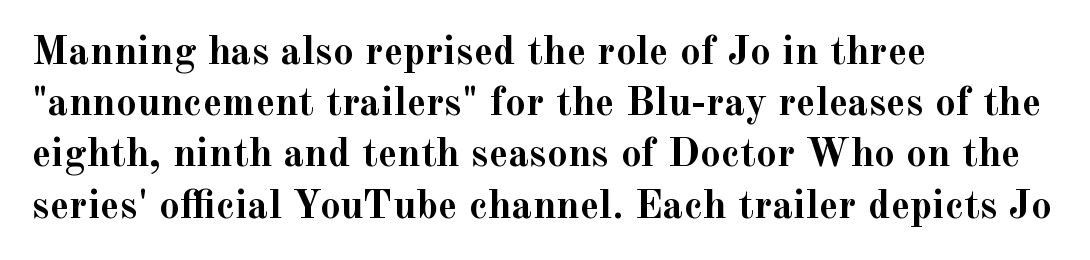
{"serif": "yes", "italic": "no", "bold": "yes", "weight": "semibold", "width": "normal", "x_height": "small", "monospaced": "no", "underline": "no", "align": "left", "line_spacing": "normal", "line_spacing_ratio": 1.25, "letter_spacing": "normal", "letter_spacing_em": 0.0, "glyph_px": 41}
